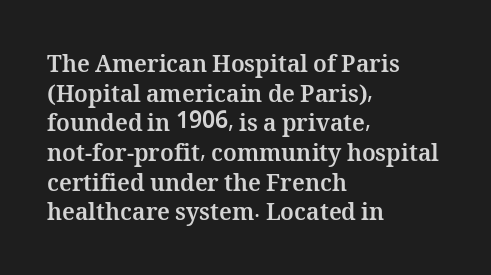
Q: Is the text bold? A: Yes.
Q: Is the text italic (slanted)? A: No, it is upright.
Q: Is the text underlined? A: No.
Q: How is the paragraph aligned? A: Left-aligned.
Q: Is the spacing between letters normal or unusually wide? A: Normal.
Q: Is the spacing between lines tight, normal or loose? A: Normal.
